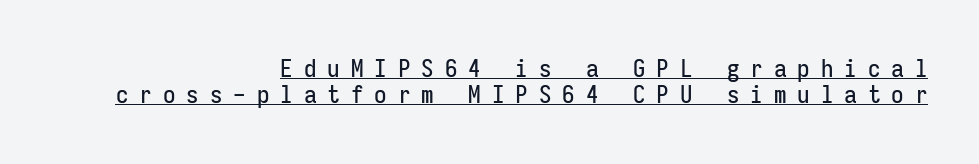
Descenders here cross a horizontal rule under the line. The paragraph has a hard right edge and a soft left edge. The leading is snug, giving the passage a crowded texture. Nope, not italic — everything's standing straight.
